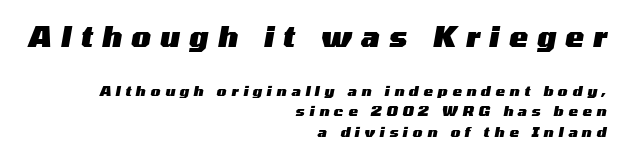
{"italic": "yes", "lean": "right", "slant_degrees": 10, "bold": "yes", "weight": "heavy", "width": "wide", "stroke_contrast": "medium", "x_height": "medium", "monospaced": "no", "underline": "no", "align": "right", "line_spacing": "normal", "line_spacing_ratio": 1.45, "letter_spacing": "wide", "letter_spacing_em": 0.34, "larger_block": "first", "size_ratio": 2.0, "glyph_px": 28}
